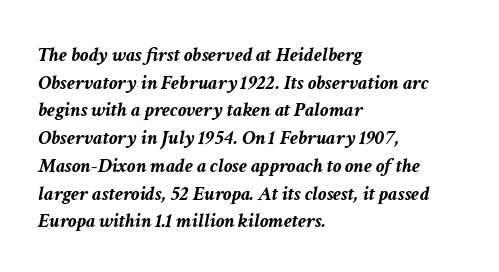
The image shows 21 px bold type, italic (leaning right); set left-aligned, normal line spacing (1.32x), normal letter spacing, not underlined.
